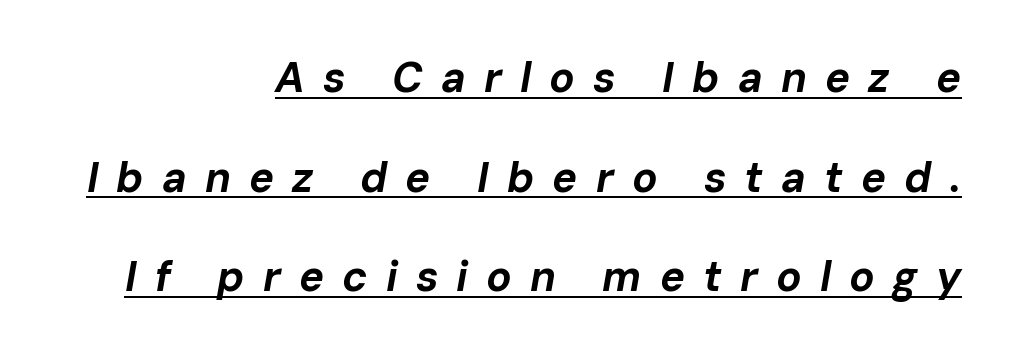
The image shows 42 px bold type, italic (leaning right); set right-aligned, loose line spacing (2.37x), unusually wide letter spacing (+0.43 em), underlined; low stroke contrast and a medium x-height.
